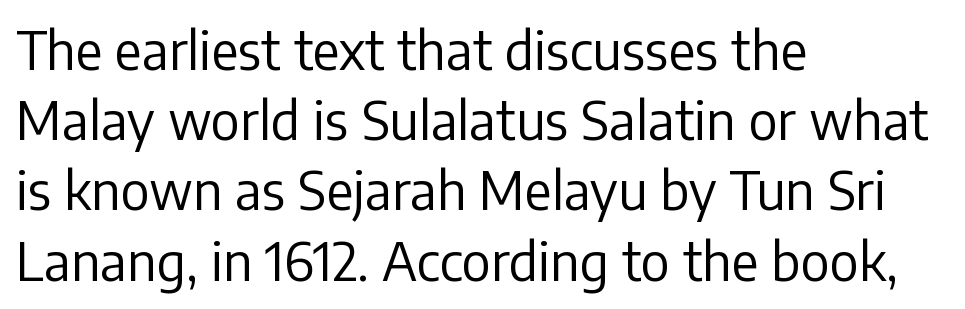
The horizontal fit of the characters is conventional and even. The space beneath each line is pristine and unruled. I'd call this a sans setting — the letters go barefoot. A roman cut, with each character standing at attention. Weight: not bold — regular or lighter. Visually the block forms a straight wall on the left and a jagged coastline on the right.
